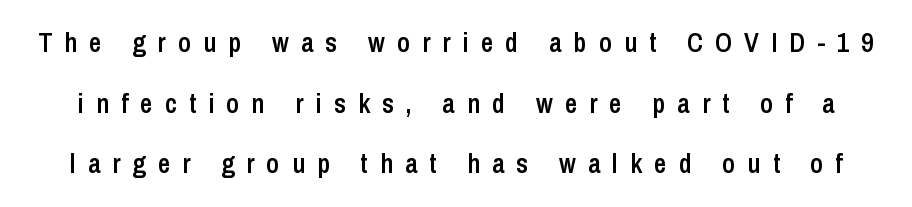
Q: Is the text bold? A: Semi-bold.
Q: Is the text italic (slanted)? A: No, it is upright.
Q: Is the text underlined? A: No.
Q: Is the spacing between letters normal or unusually wide? A: Unusually wide.
Q: Is the spacing between lines tight, normal or loose? A: Loose.
